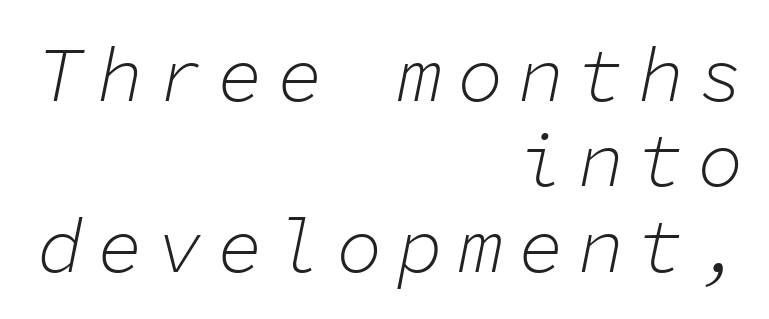
Baseline-to-baseline distance is barely more than the letter height. The letters are slanted; this is an italic face. Layout note: lines flush right. Vertical stems look standard width or narrower in stroke. The passage shown is not underscored anywhere.
